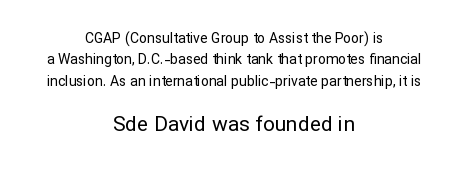
{"italic": "no", "bold": "no", "underline": "no", "align": "center", "line_spacing": "normal", "line_spacing_ratio": 1.52, "letter_spacing": "normal", "letter_spacing_em": 0.0, "larger_block": "second", "size_ratio": 1.5, "glyph_px": 21}
